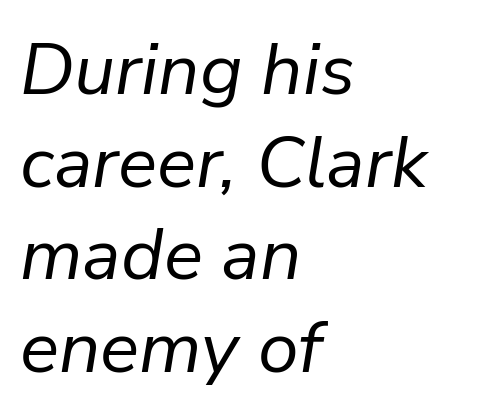
Line spacing here is normal. What stands out about the letter spacing? Nothing — it is the standard amount. The font sits on the lighter half of the weight spectrum, regular included. This sample has the flowing, uneven cadence of proportional lettering. You can tell it's italic because the verticals aren't actually vertical. Each row of text sits above clean, open space.
